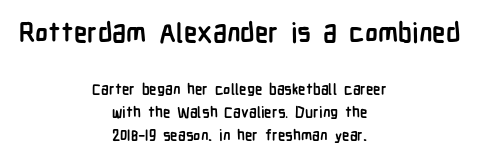
Quick note: underline off. Each new line begins a customary step beneath the previous one. The font is running at its bold setting. Inter-character spacing is left at the font's built-in metrics. Italic? Not at all — the glyphs are vertical.
